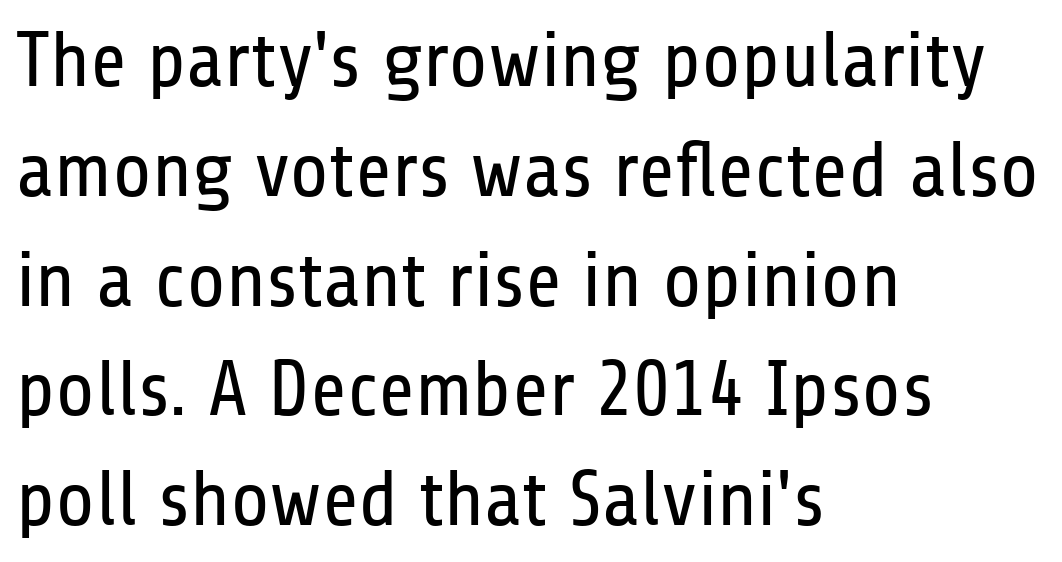
{"serif": "no", "italic": "no", "bold": "no", "weight": "regular", "width": "condensed", "stroke_contrast": "low", "x_height": "medium", "monospaced": "no", "underline": "no", "align": "left", "line_spacing": "normal", "line_spacing_ratio": 1.39, "letter_spacing": "normal", "letter_spacing_em": 0.0, "glyph_px": 79}
